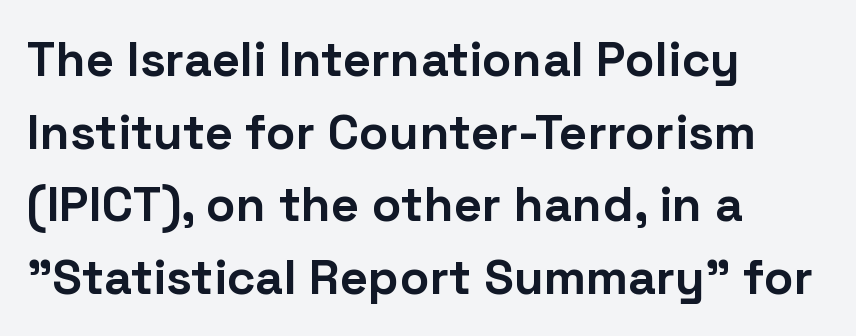
Q: Is the text bold? A: Yes.
Q: Is the text italic (slanted)? A: No, it is upright.
Q: Is the typeface a serif or a sans-serif typeface? A: Sans-serif.
Q: Is the text underlined? A: No.
Q: How is the paragraph aligned? A: Left-aligned.
Q: Is the spacing between letters normal or unusually wide? A: Normal.
Q: Is the spacing between lines tight, normal or loose? A: Normal.
Q: Width (condensed, normal, or wide)? A: Normal.
Q: Stroke contrast? A: Low.
Q: x-height? A: Medium.
Q: Monospaced? A: No.
